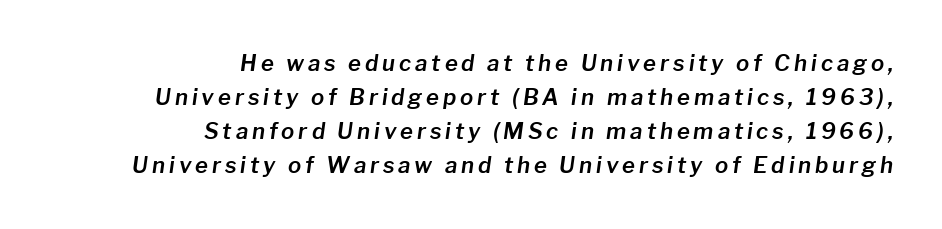
A typesetter would mark this as italic. This rendering uses right alignment, leaving the left contour irregular. The area under the type is left untouched. Horizontal bands of white between lines are of average thickness.
